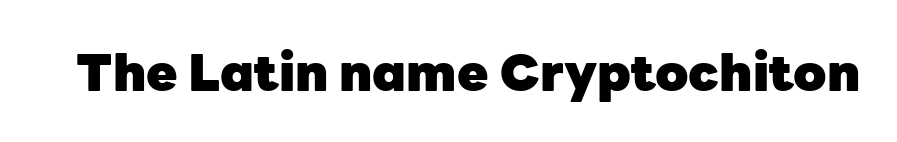
{"serif": "no", "italic": "no", "bold": "yes", "weight": "heavy", "width": "normal", "stroke_contrast": "low", "x_height": "medium", "monospaced": "no", "underline": "no", "letter_spacing": "normal", "letter_spacing_em": 0.0, "glyph_px": 51}
